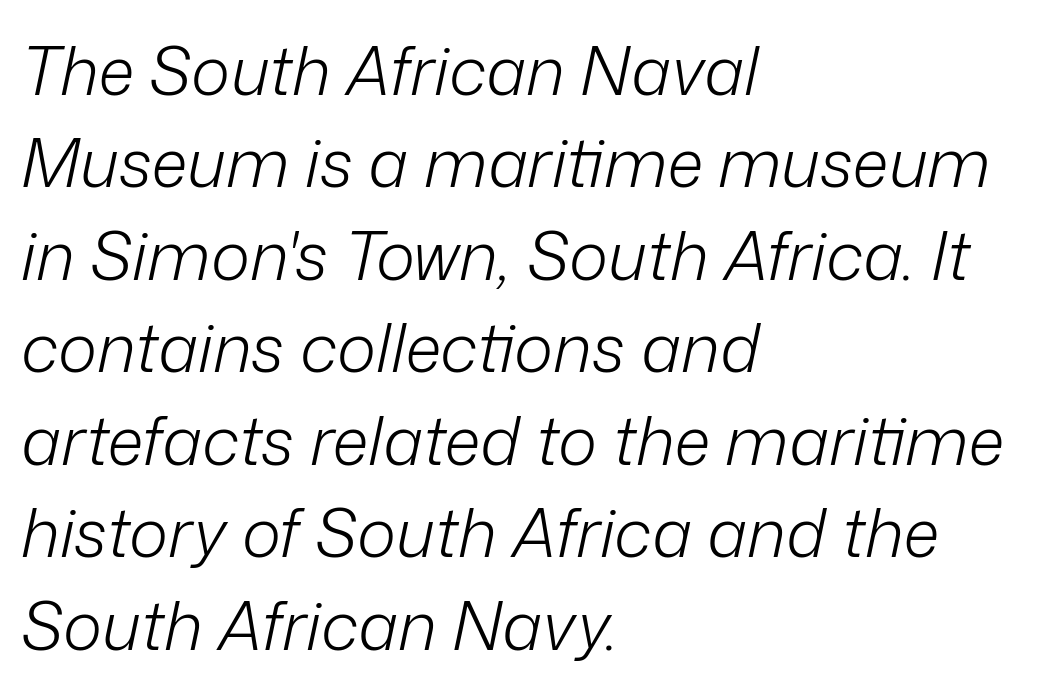
Q: Is the text bold? A: No.
Q: Is the text italic (slanted)? A: Yes, it leans right by about 12 degrees.
Q: Is the text underlined? A: No.
Q: How is the paragraph aligned? A: Left-aligned.
Q: Is the spacing between letters normal or unusually wide? A: Normal.
Q: Is the spacing between lines tight, normal or loose? A: Normal.
Q: Width (condensed, normal, or wide)? A: Normal.
Q: Stroke contrast? A: Low.
Q: x-height? A: Medium.
Q: Monospaced? A: No.
